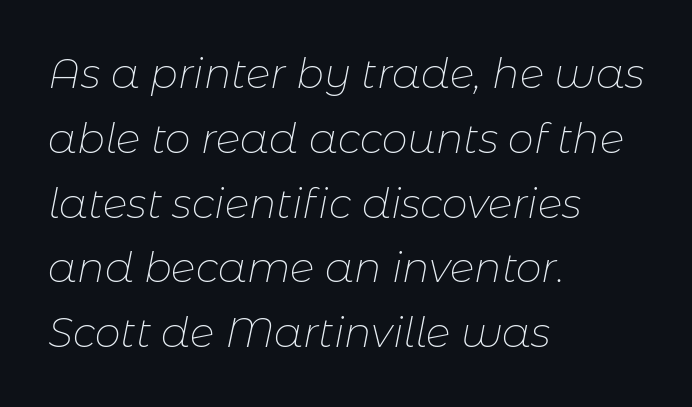
Q: Is the text bold? A: No.
Q: Is the text italic (slanted)? A: Yes, it leans right by about 11 degrees.
Q: Is the text underlined? A: No.
Q: How is the paragraph aligned? A: Left-aligned.
Q: Is the spacing between letters normal or unusually wide? A: Normal.
Q: Is the spacing between lines tight, normal or loose? A: Normal.
Q: Width (condensed, normal, or wide)? A: Normal.
Q: Stroke contrast? A: Low.
Q: x-height? A: Medium.
Q: Monospaced? A: No.
